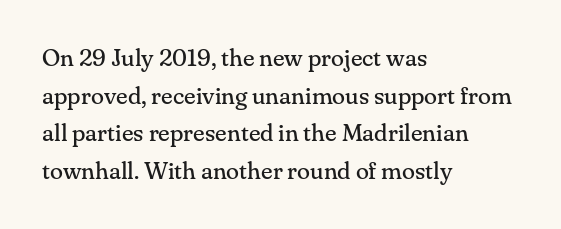
The image shows 24 px text type, upright; set left-aligned, normal line spacing (1.57x), normal letter spacing, not underlined.
